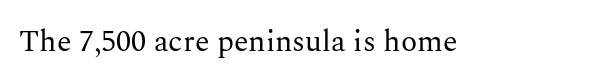
Q: Is the text bold? A: No.
Q: Is the text italic (slanted)? A: No, it is upright.
Q: Is the typeface a serif or a sans-serif typeface? A: Serif.
Q: Is the text underlined? A: No.
Q: Is the spacing between letters normal or unusually wide? A: Normal.
Q: Width (condensed, normal, or wide)? A: Normal.
Q: Stroke contrast? A: Medium.
Q: x-height? A: Medium.
Q: Monospaced? A: No.
